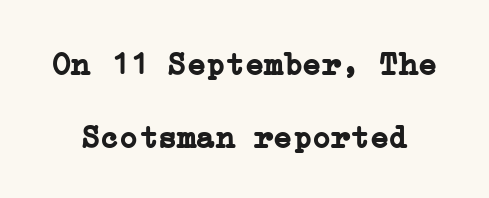
{"serif": "yes", "italic": "no", "bold": "yes", "weight": "semibold", "width": "normal", "stroke_contrast": "low", "x_height": "medium", "underline": "no", "line_spacing": "loose", "line_spacing_ratio": 2.27, "letter_spacing": "normal", "letter_spacing_em": 0.0, "glyph_px": 32}
